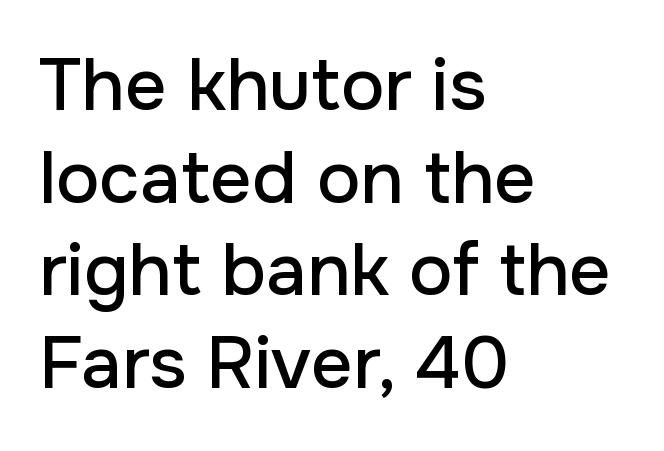
Q: Is the text italic (slanted)? A: No, it is upright.
Q: Is the typeface a serif or a sans-serif typeface? A: Sans-serif.
Q: Is the text underlined? A: No.
Q: How is the paragraph aligned? A: Left-aligned.
Q: Is the spacing between letters normal or unusually wide? A: Normal.
Q: Is the spacing between lines tight, normal or loose? A: Normal.
Q: Width (condensed, normal, or wide)? A: Normal.
Q: Stroke contrast? A: Low.
Q: x-height? A: Medium.
Q: Monospaced? A: No.
